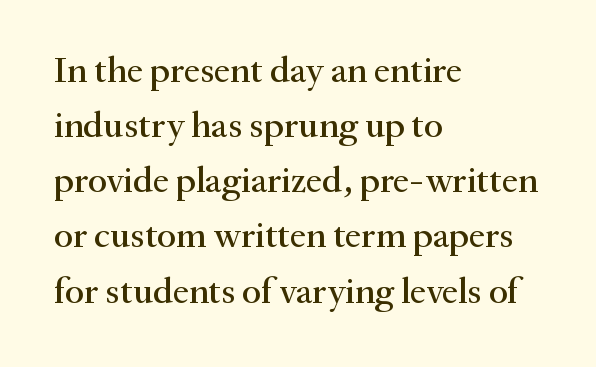
{"serif": "yes", "italic": "no", "width": "normal", "stroke_contrast": "medium", "x_height": "small", "monospaced": "no", "underline": "no", "align": "left", "line_spacing": "normal", "line_spacing_ratio": 1.49, "letter_spacing": "normal", "letter_spacing_em": 0.0, "glyph_px": 37}
